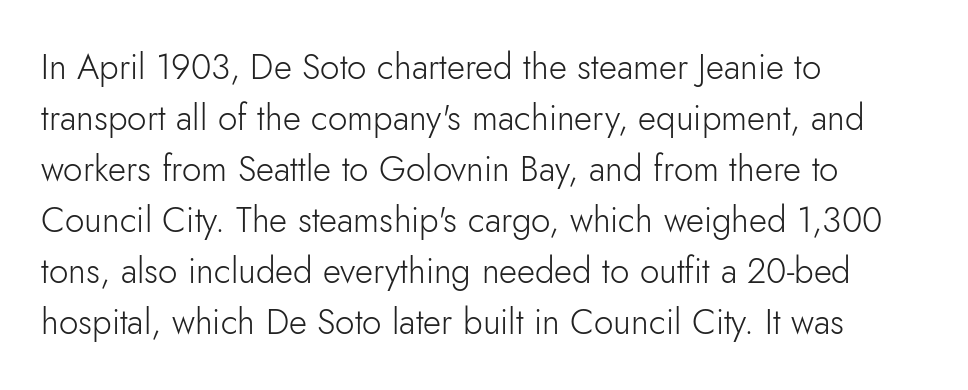
{"serif": "no", "italic": "no", "bold": "no", "weight": "light", "width": "normal", "stroke_contrast": "low", "x_height": "small", "monospaced": "no", "underline": "no", "align": "left", "line_spacing": "normal", "line_spacing_ratio": 1.46, "letter_spacing": "normal", "letter_spacing_em": 0.0, "glyph_px": 35}
